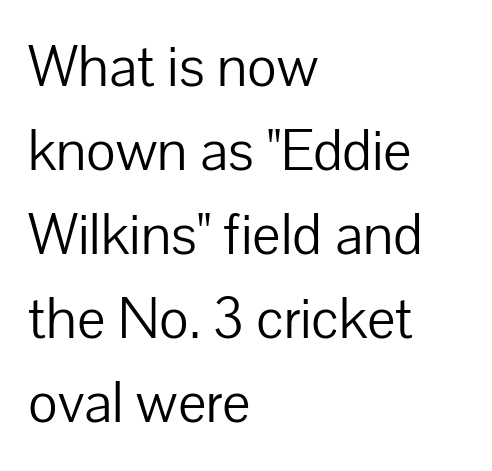
Q: Is the text bold? A: No.
Q: Is the text italic (slanted)? A: No, it is upright.
Q: Is the typeface a serif or a sans-serif typeface? A: Sans-serif.
Q: Is the text underlined? A: No.
Q: How is the paragraph aligned? A: Left-aligned.
Q: Is the spacing between letters normal or unusually wide? A: Normal.
Q: Is the spacing between lines tight, normal or loose? A: Normal.
Q: Width (condensed, normal, or wide)? A: Normal.
Q: Stroke contrast? A: Low.
Q: x-height? A: Medium.
Q: Monospaced? A: No.
